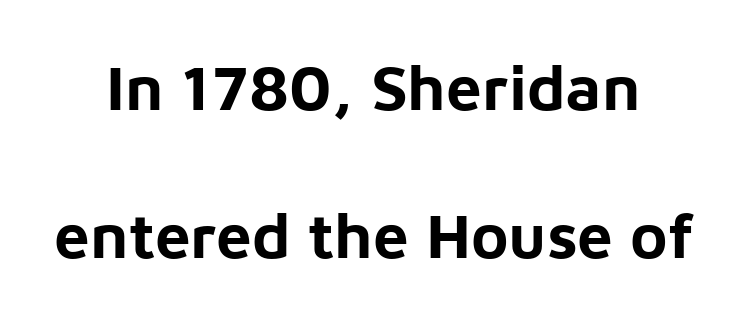
Check the space under the baseline: it is left empty. These lines are rendered in a variable-pitch font. Italic? Not at all — the glyphs are vertical. These lines stand farther apart than default settings would place them.
